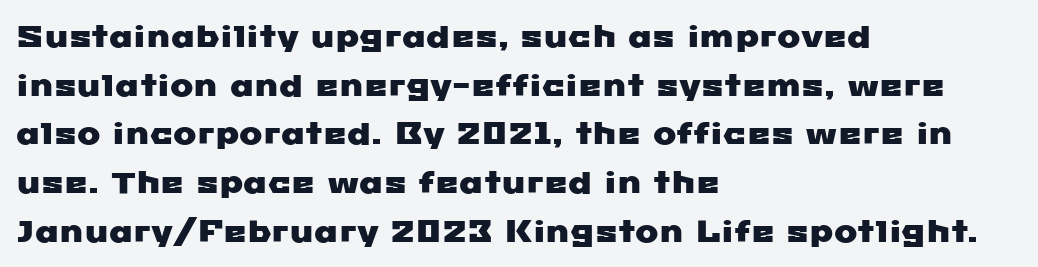
The words here are not underlined. Here the designer chose a conventional face with non-uniform glyph widths. Grotesque or geometric, the face here clearly has no serifs. Casual observation: everything's shoved over to the left. The passage shown has conventional tracking throughout. How would I describe the line gaps? Plain and ordinary.
